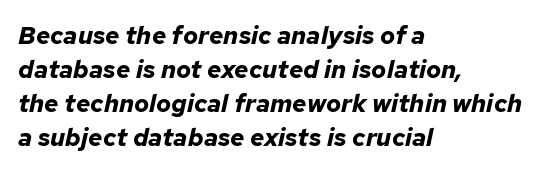
Quick note: underline off. This sample uses plain, unmodified letter spacing. The lines are quadded left. One glance says typical: line gaps are just what's usual. The text carries the slant typical of an italic or oblique font. Heavy, bold letterforms.
